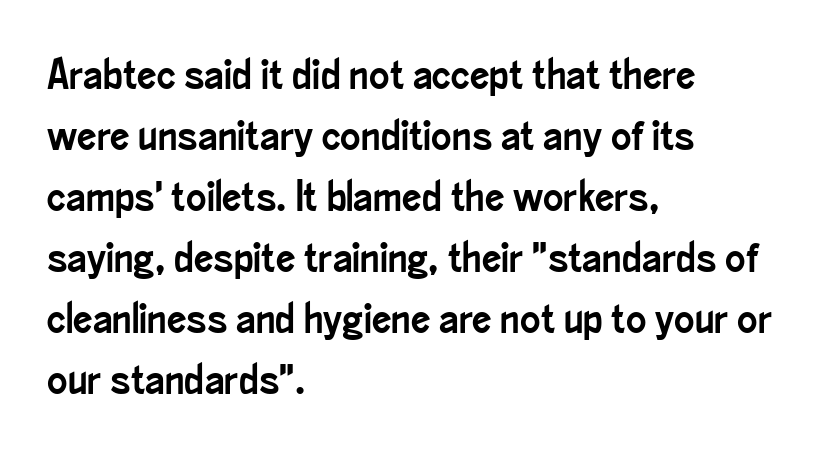
Q: Is the text italic (slanted)? A: No, it is upright.
Q: Is the typeface a serif or a sans-serif typeface? A: Sans-serif.
Q: Is the text underlined? A: No.
Q: How is the paragraph aligned? A: Left-aligned.
Q: Is the spacing between letters normal or unusually wide? A: Normal.
Q: Is the spacing between lines tight, normal or loose? A: Normal.
Q: Width (condensed, normal, or wide)? A: Condensed.
Q: Stroke contrast? A: Low.
Q: x-height? A: Small.
Q: Monospaced? A: No.
